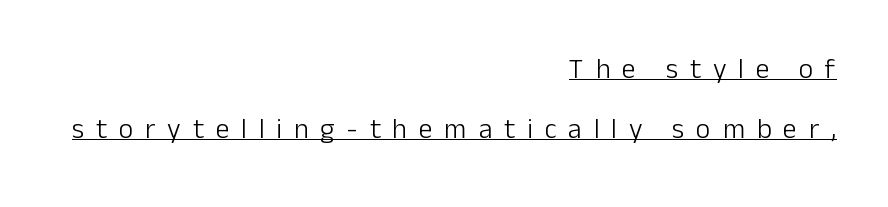
{"serif": "no", "italic": "no", "bold": "no", "weight": "light", "width": "normal", "stroke_contrast": "low", "x_height": "medium", "monospaced": "no", "underline": "yes", "align": "right", "line_spacing": "loose", "line_spacing_ratio": 2.14, "letter_spacing": "wide", "letter_spacing_em": 0.42, "glyph_px": 28}
